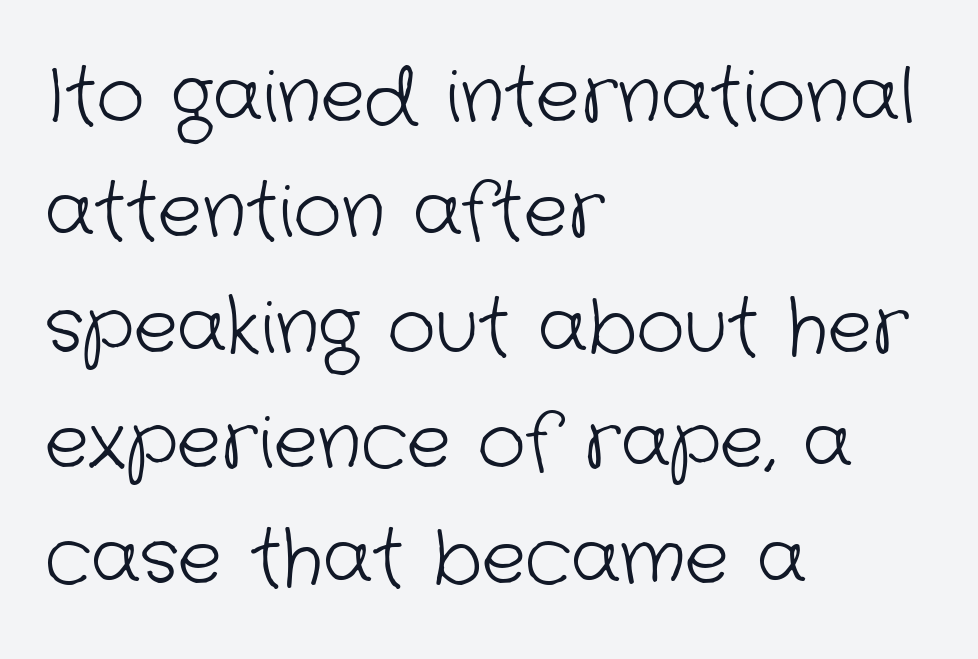
This rendering employs a face without finishing strokes, i.e., a sans-serif. Observe the ordinary spacing: letters are neighbours, not strangers. Descenders are the only things crossing below the line. This sample has the flowing, uneven cadence of proportional lettering.
